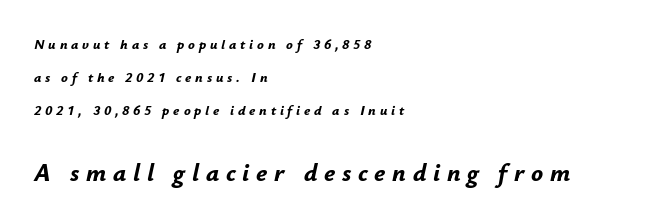
{"italic": "yes", "lean": "right", "slant_degrees": 12, "bold": "yes", "underline": "no", "align": "left", "line_spacing": "loose", "line_spacing_ratio": 2.37, "letter_spacing": "wide", "letter_spacing_em": 0.27, "larger_block": "second", "size_ratio": 1.79, "glyph_px": 25}
